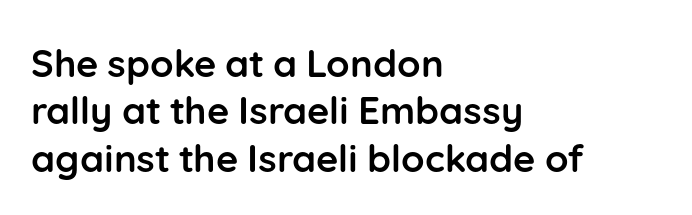
{"serif": "no", "italic": "no", "bold": "yes", "weight": "semibold", "width": "normal", "stroke_contrast": "low", "x_height": "medium", "monospaced": "no", "underline": "no", "align": "left", "line_spacing": "normal", "line_spacing_ratio": 1.25, "letter_spacing": "normal", "letter_spacing_em": 0.0, "glyph_px": 38}
